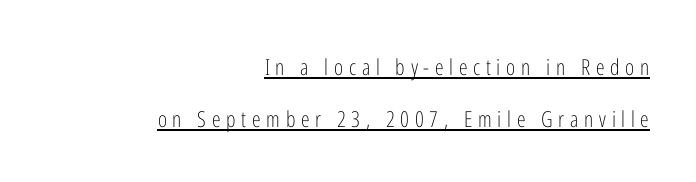
Q: Is the text bold? A: No.
Q: Is the text italic (slanted)? A: No, it is upright.
Q: Is the text underlined? A: Yes.
Q: How is the paragraph aligned? A: Right-aligned.
Q: Is the spacing between letters normal or unusually wide? A: Unusually wide.
Q: Is the spacing between lines tight, normal or loose? A: Loose.
